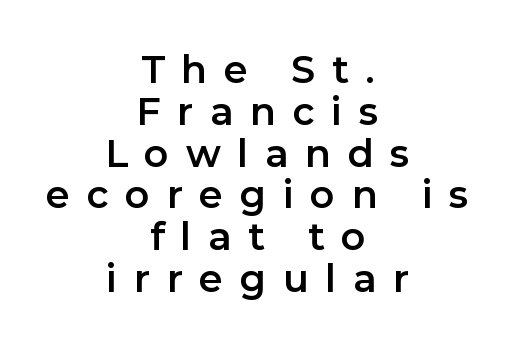
Line spacing here is tight. Observe the wide spacing: letters keep a clear distance from each other. Centered paragraph, ragged on both sides. A typesetter would call this proportional, since set widths differ per character.
